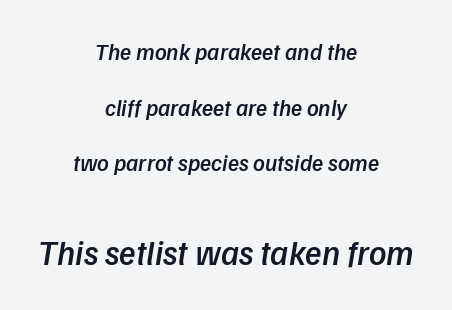
Q: Is the text bold? A: Semi-bold.
Q: Is the text italic (slanted)? A: Yes, it leans right by about 9 degrees.
Q: Is the text underlined? A: No.
Q: How is the paragraph aligned? A: Centered.
Q: Is the spacing between letters normal or unusually wide? A: Normal.
Q: Is the spacing between lines tight, normal or loose? A: Loose.
Q: Which block of text is set in a larger size, the first (top) or the second (bottom)? A: The second (bottom) one.
Q: Width (condensed, normal, or wide)? A: Normal.
Q: Stroke contrast? A: Low.
Q: x-height? A: Medium.
Q: Monospaced? A: No.
